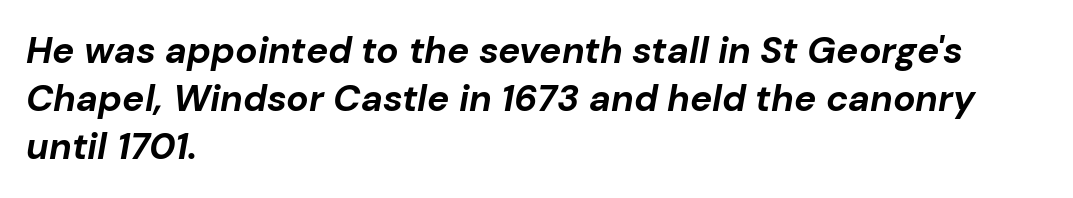
The image shows 37 px bold type, italic (leaning right); set left-aligned, normal line spacing (1.3x), normal letter spacing, not underlined; low stroke contrast and a medium x-height.
